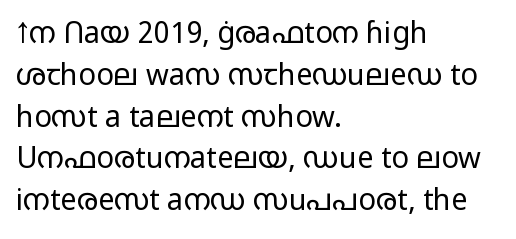
The image shows 29 px light, wide sans-serif type, upright; set left-aligned, normal line spacing (1.44x), normal letter spacing, not underlined; low stroke contrast and a medium x-height.
